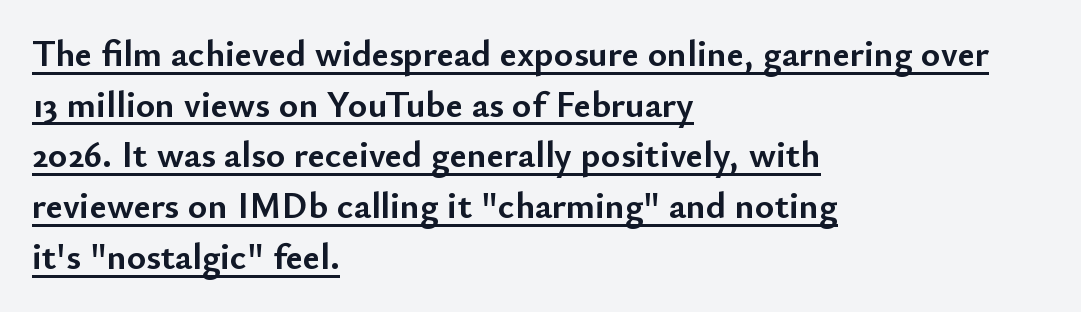
Q: Is the text bold? A: Yes.
Q: Is the text italic (slanted)? A: No, it is upright.
Q: Is the typeface a serif or a sans-serif typeface? A: Sans-serif.
Q: Is the text underlined? A: Yes.
Q: How is the paragraph aligned? A: Left-aligned.
Q: Is the spacing between letters normal or unusually wide? A: Normal.
Q: Is the spacing between lines tight, normal or loose? A: Normal.
Q: Width (condensed, normal, or wide)? A: Normal.
Q: Stroke contrast? A: Low.
Q: x-height? A: Small.
Q: Monospaced? A: No.
